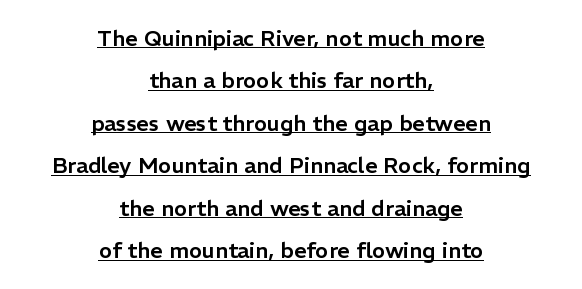
{"italic": "no", "underline": "yes", "align": "center", "line_spacing": "loose", "line_spacing_ratio": 1.93, "letter_spacing": "normal", "letter_spacing_em": 0.0, "glyph_px": 22}
